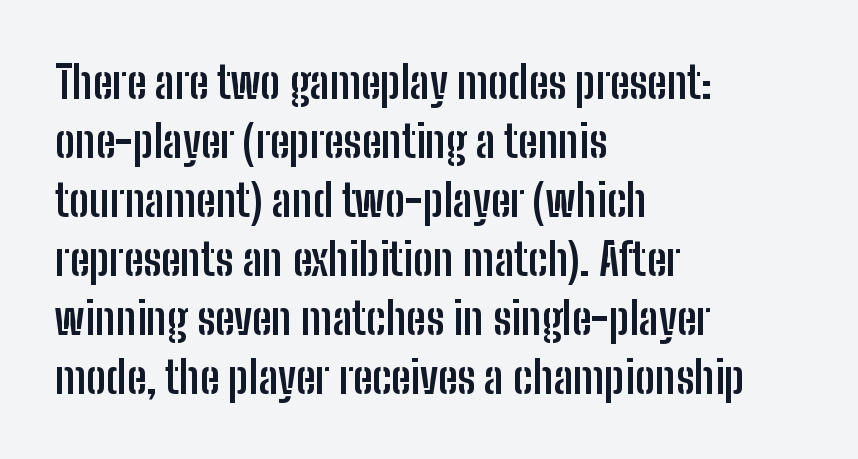
Q: Is the text bold? A: Yes.
Q: Is the text italic (slanted)? A: No, it is upright.
Q: Is the typeface a serif or a sans-serif typeface? A: Sans-serif.
Q: Is the text underlined? A: No.
Q: How is the paragraph aligned? A: Left-aligned.
Q: Is the spacing between letters normal or unusually wide? A: Normal.
Q: Is the spacing between lines tight, normal or loose? A: Normal.
Q: Width (condensed, normal, or wide)? A: Condensed.
Q: Stroke contrast? A: Low.
Q: x-height? A: Medium.
Q: Monospaced? A: No.
